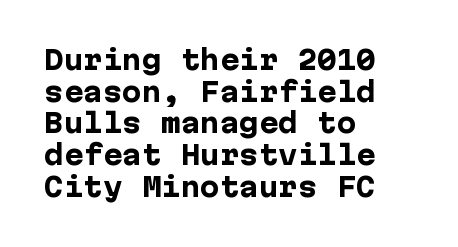
{"italic": "no", "bold": "yes", "underline": "no", "align": "left", "line_spacing_ratio": 1.22, "letter_spacing": "normal", "letter_spacing_em": 0.0, "glyph_px": 26}
